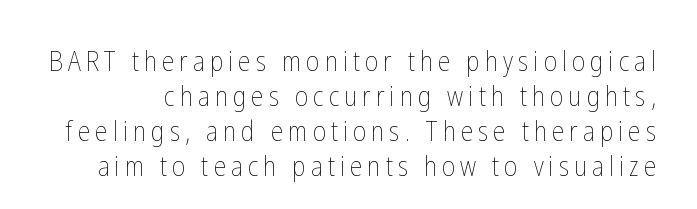
The image shows 28 px thin, condensed type, upright; set normal line spacing (1.25x), not underlined; low stroke contrast and a medium x-height.
